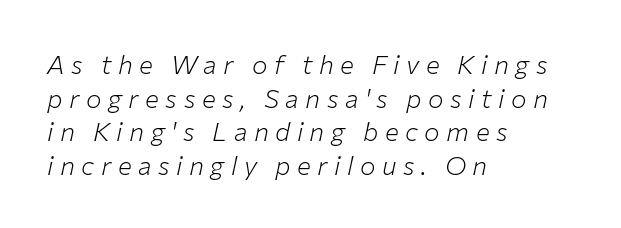
When letters slant like this, we call the style italic. The line-height multiplier appears to be the usual default. Counters stay open thanks to moderate or lighter strokes. The area under the type is left untouched.
